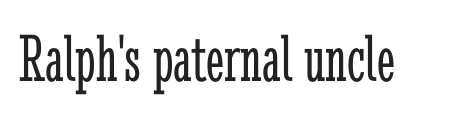
The image shows 69 px light, condensed serif type, upright; set normal letter spacing, not underlined; low stroke contrast and a medium x-height.
